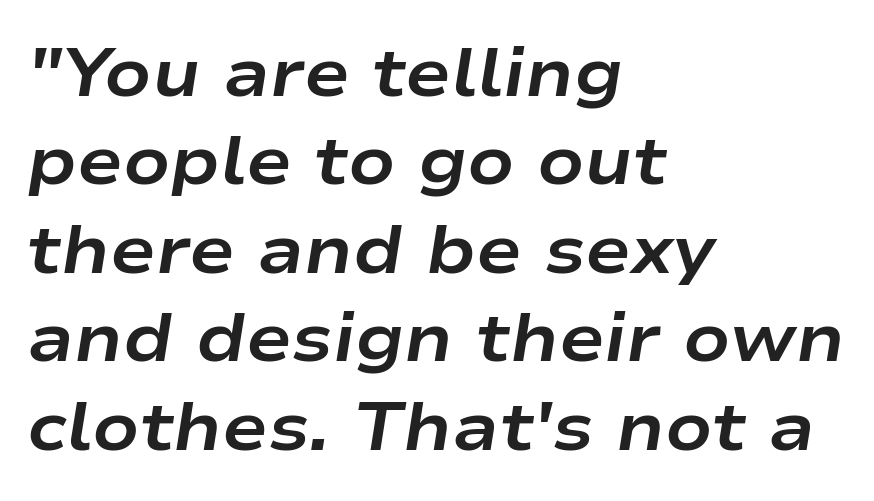
Q: Is the text bold? A: Yes.
Q: Is the text italic (slanted)? A: Yes, it leans right by about 9 degrees.
Q: Is the text underlined? A: No.
Q: How is the paragraph aligned? A: Left-aligned.
Q: Is the spacing between letters normal or unusually wide? A: Normal.
Q: Is the spacing between lines tight, normal or loose? A: Normal.
Q: Width (condensed, normal, or wide)? A: Wide.
Q: Stroke contrast? A: Low.
Q: x-height? A: Medium.
Q: Monospaced? A: No.
